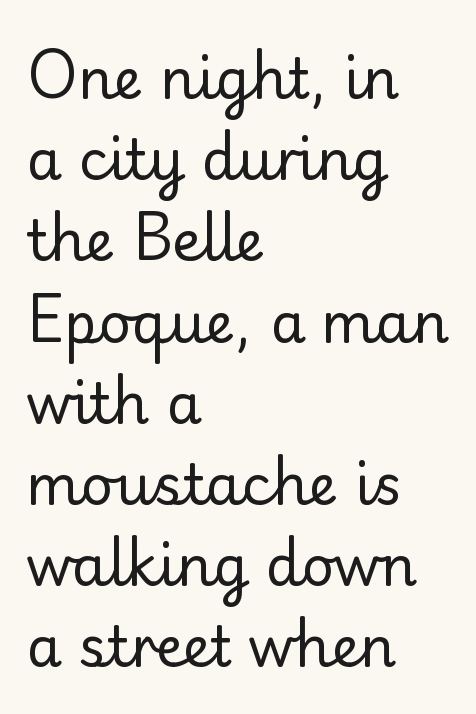
The image shows 56 px regular-weight serif type, upright; set left-aligned, normal line spacing (1.45x), normal letter spacing, not underlined; low stroke contrast and a small x-height.
